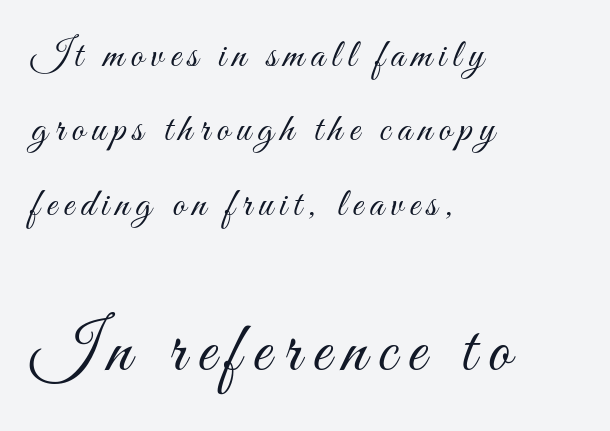
Does the copy run flush right? No — it runs flush left. Check under the words: just untouched page. You could not count columns in this text — the font is proportionally spaced.
